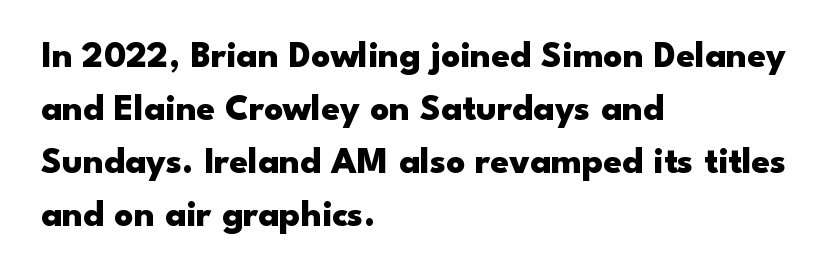
The image shows 37 px heavy, wide sans-serif type, upright; set left-aligned, normal line spacing (1.43x), normal letter spacing, not underlined; low stroke contrast and a small x-height.
